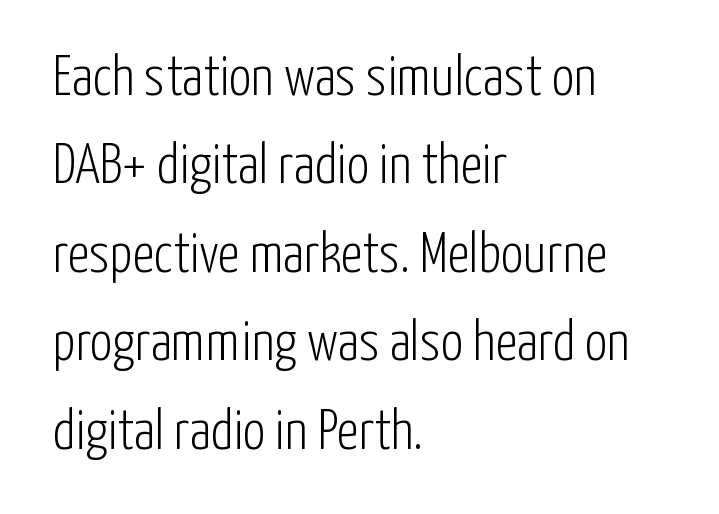
The image shows 56 px light, condensed sans-serif type, upright; set left-aligned, normal line spacing (1.58x), normal letter spacing, not underlined; low stroke contrast and a medium x-height.
